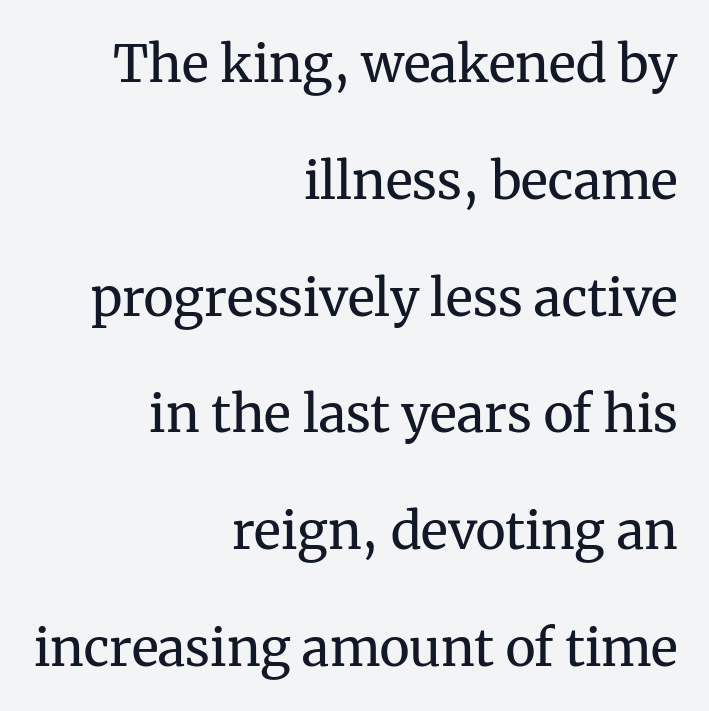
Q: Is the text bold? A: No.
Q: Is the text italic (slanted)? A: No, it is upright.
Q: Is the typeface a serif or a sans-serif typeface? A: Serif.
Q: Is the text underlined? A: No.
Q: How is the paragraph aligned? A: Right-aligned.
Q: Is the spacing between letters normal or unusually wide? A: Normal.
Q: Is the spacing between lines tight, normal or loose? A: Loose.
Q: Width (condensed, normal, or wide)? A: Normal.
Q: Stroke contrast? A: Medium.
Q: x-height? A: Medium.
Q: Monospaced? A: No.
